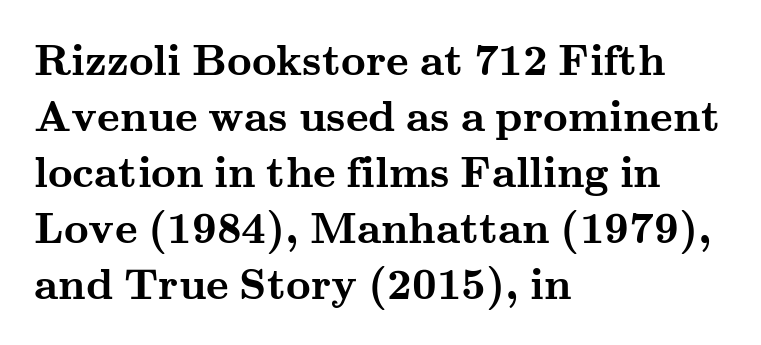
The typeface chosen for these lines features serifs. In terms of leading, this rendering sits right in the middle. Tall strokes in this sample are plumb rather than angled. Check under the words: just untouched page. Does the copy run flush right? No — it runs flush left. As a designer I'd log this as weight 700, bold.
